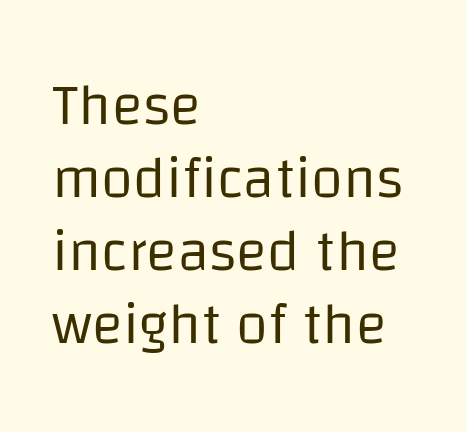
The passage shown is not underscored anywhere. Check where the strokes stop: nothing finishes them off — pure sans. Quick note: not italic, upright. Interline gaps are of average width in this sample.
